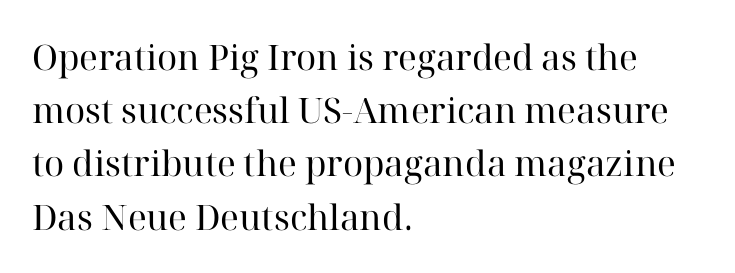
The image shows 35 px regular-weight serif type, upright; set left-aligned, normal line spacing (1.52x), normal letter spacing, not underlined; high stroke contrast and a medium x-height.
